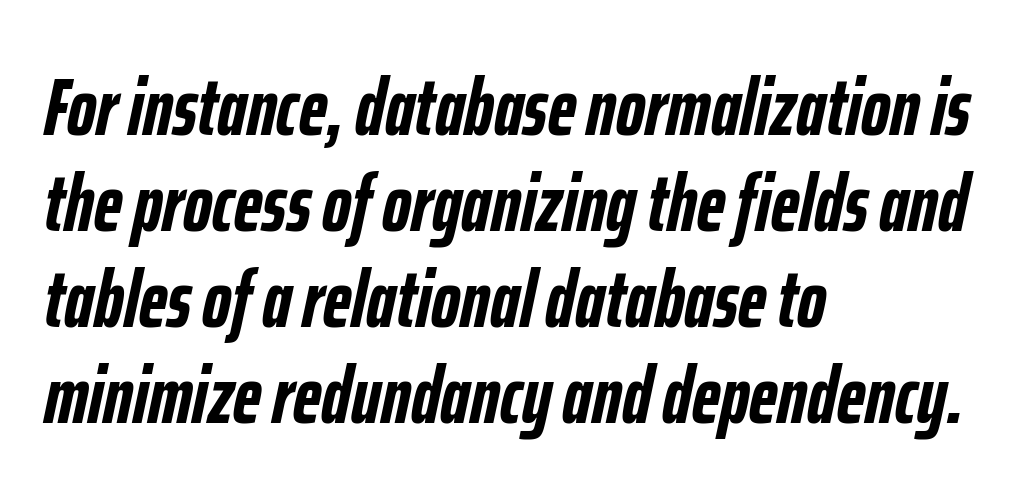
{"italic": "yes", "lean": "right", "slant_degrees": 12, "bold": "yes", "weight": "semibold", "width": "condensed", "stroke_contrast": "low", "x_height": "medium", "monospaced": "no", "underline": "no", "align": "left", "line_spacing_ratio": 1.2, "letter_spacing": "normal", "letter_spacing_em": 0.0, "glyph_px": 80}
